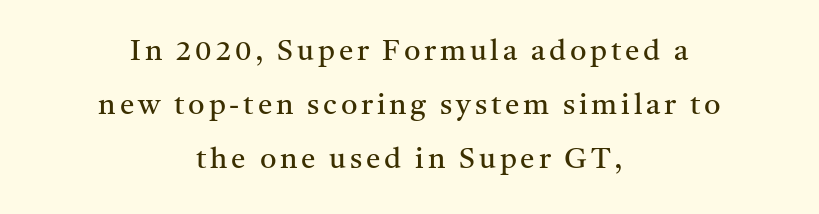
Q: Is the text bold? A: No.
Q: Is the text italic (slanted)? A: No, it is upright.
Q: Is the typeface a serif or a sans-serif typeface? A: Serif.
Q: Is the text underlined? A: No.
Q: How is the paragraph aligned? A: Centered.
Q: Width (condensed, normal, or wide)? A: Normal.
Q: Stroke contrast? A: Medium.
Q: x-height? A: Medium.
Q: Monospaced? A: No.
